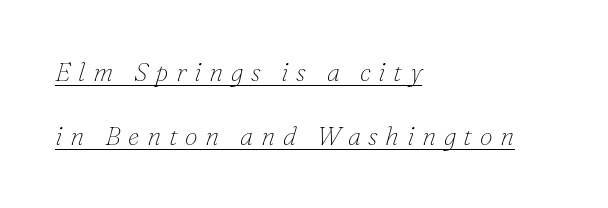
{"italic": "yes", "lean": "right", "slant_degrees": 16, "bold": "no", "underline": "yes", "align": "left", "line_spacing": "loose", "line_spacing_ratio": 2.48, "letter_spacing": "wide", "letter_spacing_em": 0.29, "glyph_px": 26}
